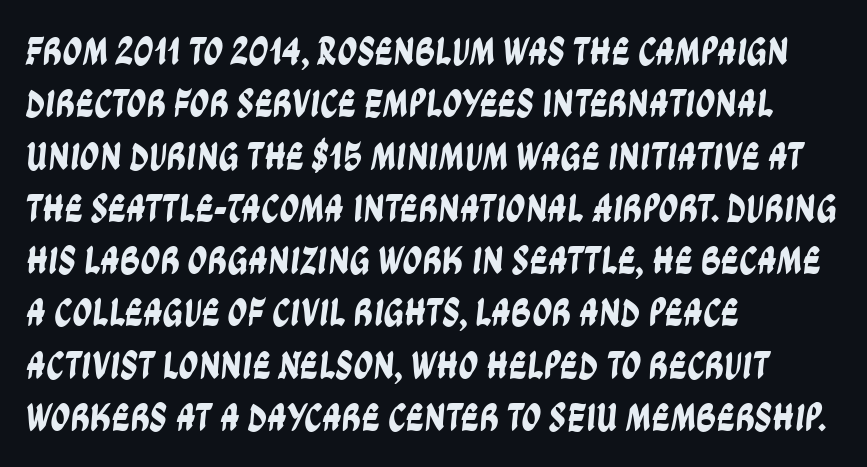
Q: Is the typeface a serif or a sans-serif typeface? A: Sans-serif.
Q: Is the text underlined? A: No.
Q: How is the paragraph aligned? A: Left-aligned.
Q: Is the spacing between letters normal or unusually wide? A: Normal.
Q: Is the spacing between lines tight, normal or loose? A: Normal.
Q: Width (condensed, normal, or wide)? A: Condensed.
Q: Stroke contrast? A: Low.
Q: x-height? A: Large.
Q: Monospaced? A: No.
